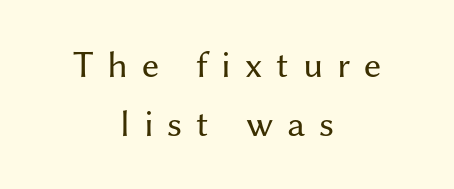
The image shows 38 px regular-weight sans-serif type, upright; set centered, normal line spacing (1.54x), unusually wide letter spacing (+0.36 em), not underlined; medium stroke contrast and a medium x-height.
